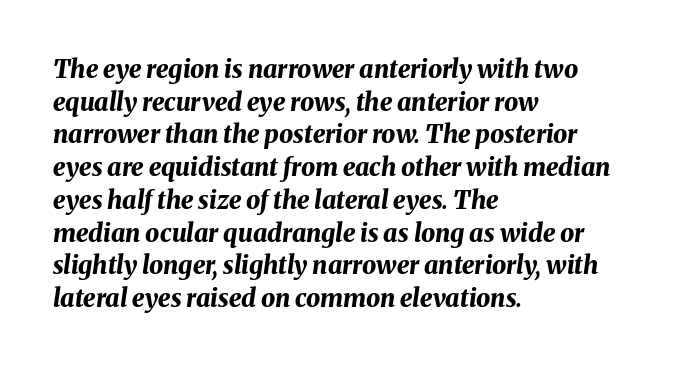
As a designer I'd log this as weight 700, bold. Descender tails drop into unmarked territory. When letters slant like this, we call the style italic. In terms of leading, this rendering sits right in the middle.
